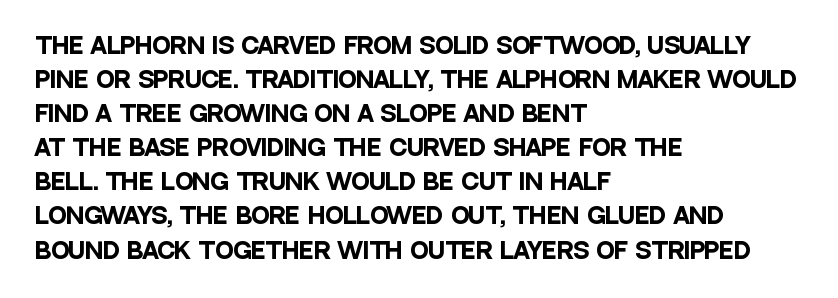
Q: Is the text bold? A: Yes.
Q: Is the text italic (slanted)? A: No, it is upright.
Q: Is the text underlined? A: No.
Q: How is the paragraph aligned? A: Left-aligned.
Q: Is the spacing between letters normal or unusually wide? A: Normal.
Q: Is the spacing between lines tight, normal or loose? A: Normal.
